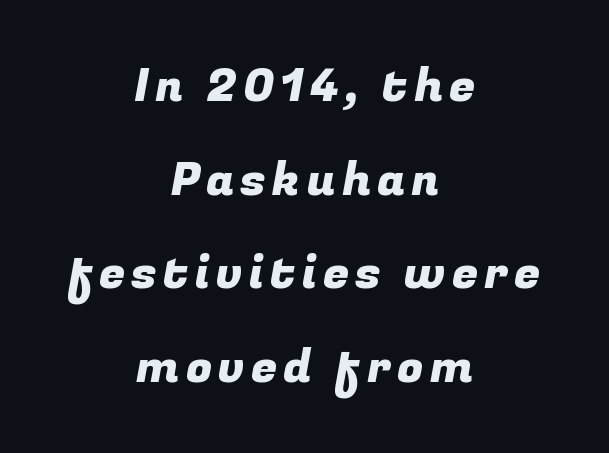
Each letter's strokes conclude bluntly, with no projecting serifs. Leading: increased. Clear beneath every line of the passage. These lines are rendered in a variable-pitch font. Notice how the passage keeps no hard edge, just a central spine.
